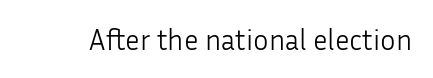
Q: Is the text bold? A: No.
Q: Is the text italic (slanted)? A: No, it is upright.
Q: Is the typeface a serif or a sans-serif typeface? A: Sans-serif.
Q: Is the text underlined? A: No.
Q: Is the spacing between letters normal or unusually wide? A: Normal.
Q: Width (condensed, normal, or wide)? A: Normal.
Q: Stroke contrast? A: Low.
Q: x-height? A: Medium.
Q: Monospaced? A: No.
